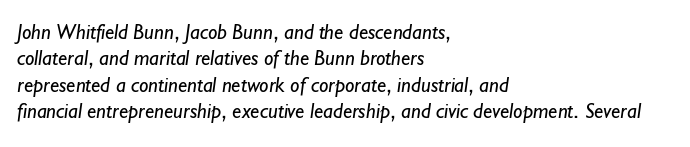
Q: Is the text bold? A: No.
Q: Is the text underlined? A: No.
Q: How is the paragraph aligned? A: Left-aligned.
Q: Is the spacing between letters normal or unusually wide? A: Normal.
Q: Is the spacing between lines tight, normal or loose? A: Normal.
